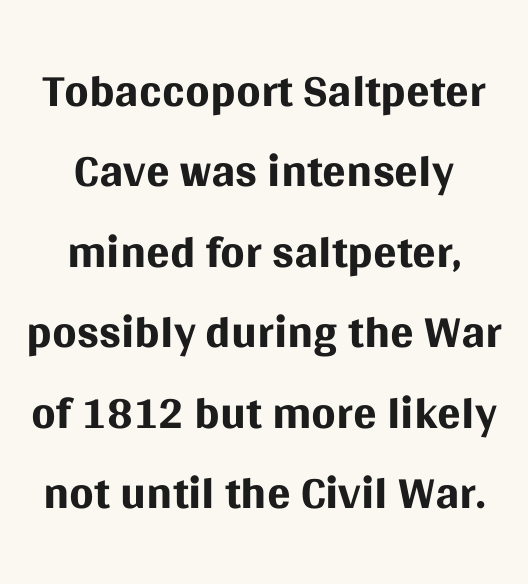
Q: Is the text bold? A: No.
Q: Is the text italic (slanted)? A: No, it is upright.
Q: Is the typeface a serif or a sans-serif typeface? A: Sans-serif.
Q: Is the text underlined? A: No.
Q: How is the paragraph aligned? A: Centered.
Q: Is the spacing between letters normal or unusually wide? A: Normal.
Q: Is the spacing between lines tight, normal or loose? A: Tight.
Q: Width (condensed, normal, or wide)? A: Normal.
Q: Stroke contrast? A: Medium.
Q: x-height? A: Large.
Q: Monospaced? A: No.
